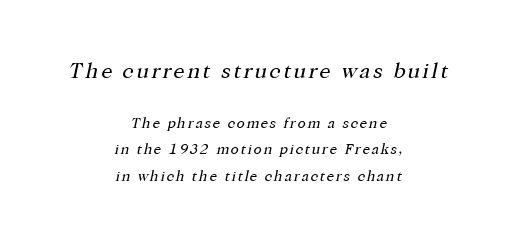
{"italic": "yes", "lean": "right", "slant_degrees": 12, "bold": "no", "underline": "no", "align": "center", "line_spacing_ratio": 1.78, "larger_block": "first", "size_ratio": 1.47, "glyph_px": 22}
